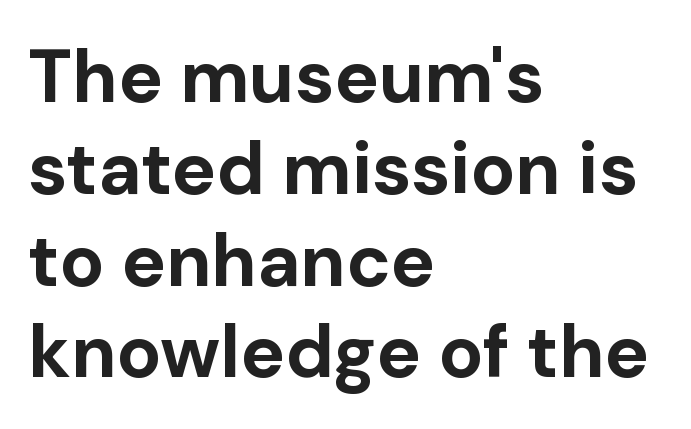
Q: Is the text bold? A: Yes.
Q: Is the text italic (slanted)? A: No, it is upright.
Q: Is the typeface a serif or a sans-serif typeface? A: Sans-serif.
Q: Is the text underlined? A: No.
Q: How is the paragraph aligned? A: Left-aligned.
Q: Is the spacing between letters normal or unusually wide? A: Normal.
Q: Width (condensed, normal, or wide)? A: Normal.
Q: Stroke contrast? A: Low.
Q: x-height? A: Medium.
Q: Monospaced? A: No.
